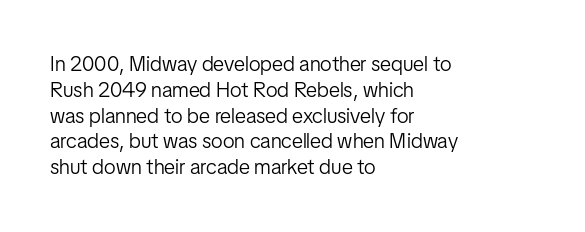
Visually the block forms a straight wall on the left and a jagged coastline on the right. This sample uses plain, unmodified letter spacing. The face looks like a standard text weight, possibly lighter. Check under the words: just untouched page. Does the lettering tilt? It doesn't — this is upright.
